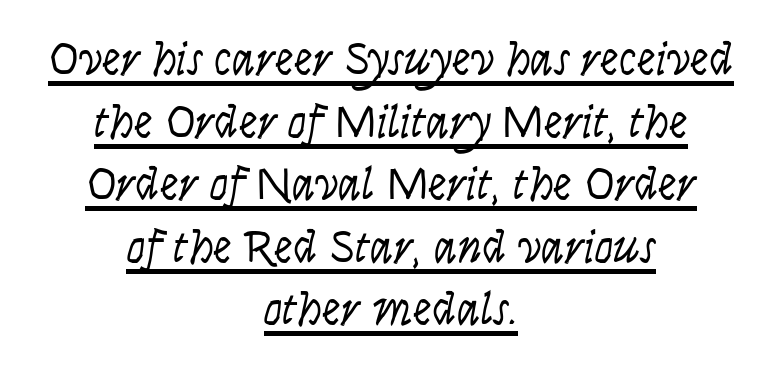
Q: Is the text bold? A: No.
Q: Is the text italic (slanted)? A: Yes, it leans right by about 9 degrees.
Q: Is the text underlined? A: Yes.
Q: How is the paragraph aligned? A: Centered.
Q: Is the spacing between letters normal or unusually wide? A: Normal.
Q: Is the spacing between lines tight, normal or loose? A: Normal.
Q: Width (condensed, normal, or wide)? A: Condensed.
Q: Stroke contrast? A: Low.
Q: x-height? A: Large.
Q: Monospaced? A: No.
